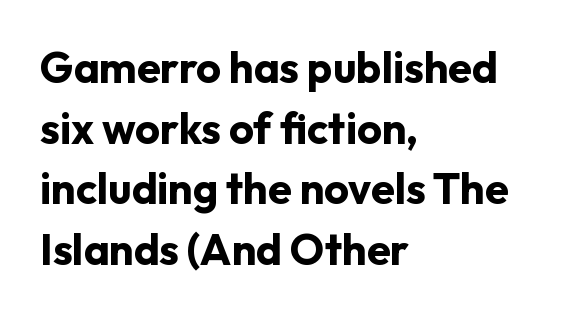
Q: Is the text bold? A: Yes.
Q: Is the text italic (slanted)? A: No, it is upright.
Q: Is the typeface a serif or a sans-serif typeface? A: Sans-serif.
Q: Is the text underlined? A: No.
Q: How is the paragraph aligned? A: Left-aligned.
Q: Is the spacing between letters normal or unusually wide? A: Normal.
Q: Is the spacing between lines tight, normal or loose? A: Normal.
Q: Width (condensed, normal, or wide)? A: Normal.
Q: Stroke contrast? A: Low.
Q: x-height? A: Medium.
Q: Monospaced? A: No.
